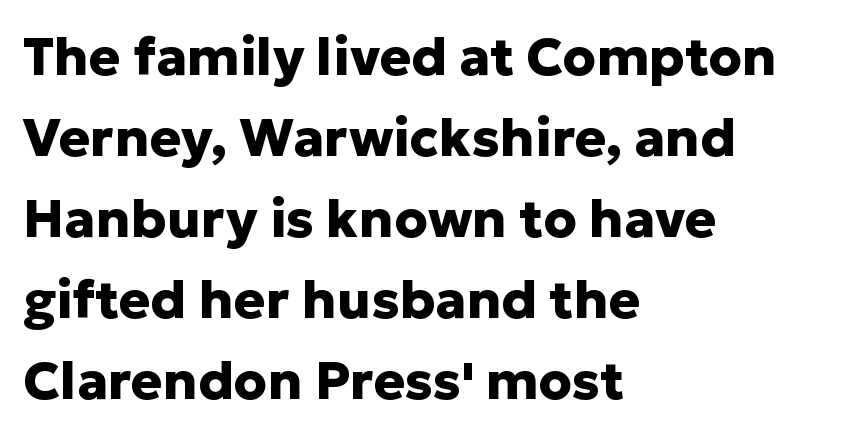
How are the letters spaced? Ordinarily, with no added tracking. Serifs: no, the terminals of the letterforms are clean. Thick stems and heavy bowls — unmistakably bold. Descenders are the only things crossing below the line. A typesetter would call this proportional, since set widths differ per character. Layout note: lines flush left.
